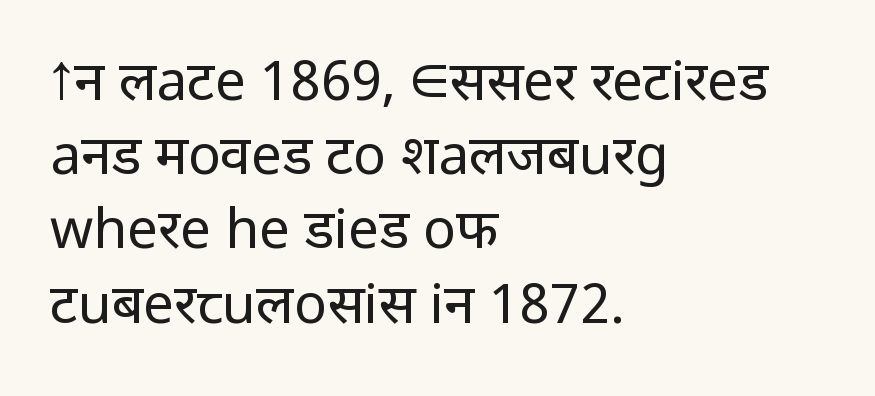
Q: Is the text bold? A: No.
Q: Is the text italic (slanted)? A: No, it is upright.
Q: Is the typeface a serif or a sans-serif typeface? A: Sans-serif.
Q: Is the text underlined? A: No.
Q: How is the paragraph aligned? A: Left-aligned.
Q: Is the spacing between letters normal or unusually wide? A: Normal.
Q: Is the spacing between lines tight, normal or loose? A: Normal.
Q: Width (condensed, normal, or wide)? A: Normal.
Q: Stroke contrast? A: Low.
Q: x-height? A: Medium.
Q: Monospaced? A: No.
